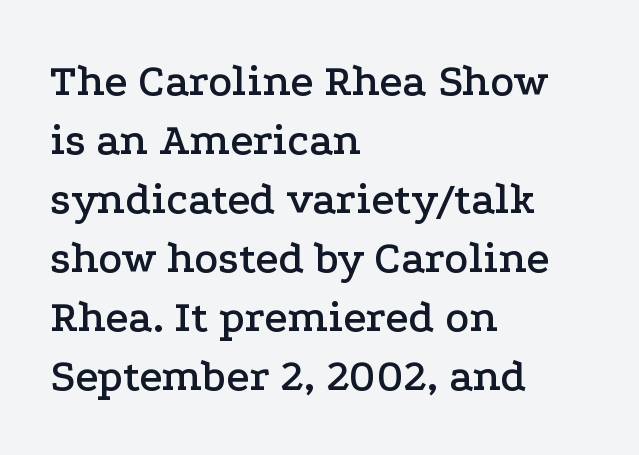
{"serif": "yes", "italic": "no", "width": "wide", "stroke_contrast": "low", "x_height": "medium", "monospaced": "no", "underline": "no", "align": "left", "line_spacing": "normal", "line_spacing_ratio": 1.31, "letter_spacing": "normal", "letter_spacing_em": 0.0, "glyph_px": 45}
